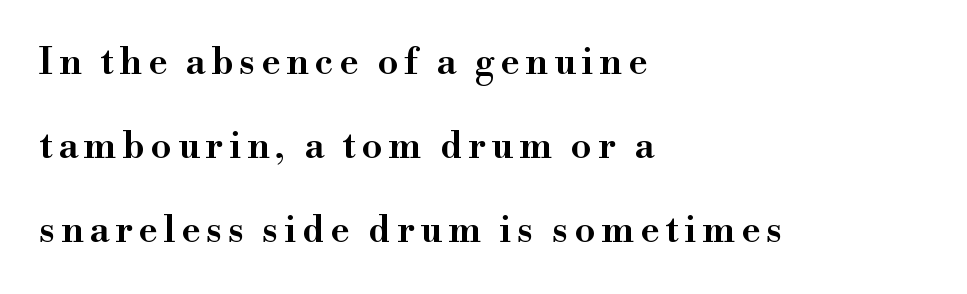
Q: Is the text bold? A: Semi-bold.
Q: Is the text italic (slanted)? A: No, it is upright.
Q: Is the typeface a serif or a sans-serif typeface? A: Serif.
Q: Is the text underlined? A: No.
Q: How is the paragraph aligned? A: Left-aligned.
Q: Is the spacing between lines tight, normal or loose? A: Loose.
Q: Width (condensed, normal, or wide)? A: Normal.
Q: Stroke contrast? A: High.
Q: x-height? A: Small.
Q: Monospaced? A: No.
